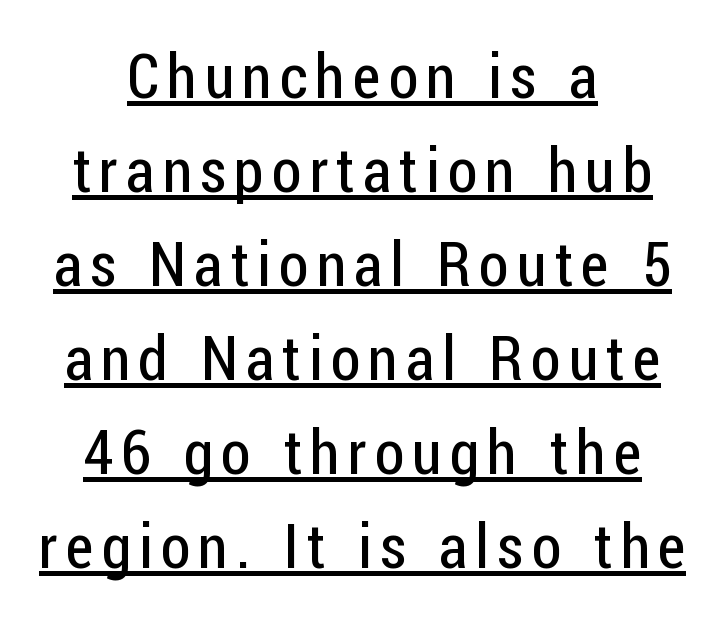
The image shows 61 px regular-weight, condensed sans-serif type, upright; set centered, normal line spacing (1.54x), underlined; low stroke contrast and a medium x-height.
